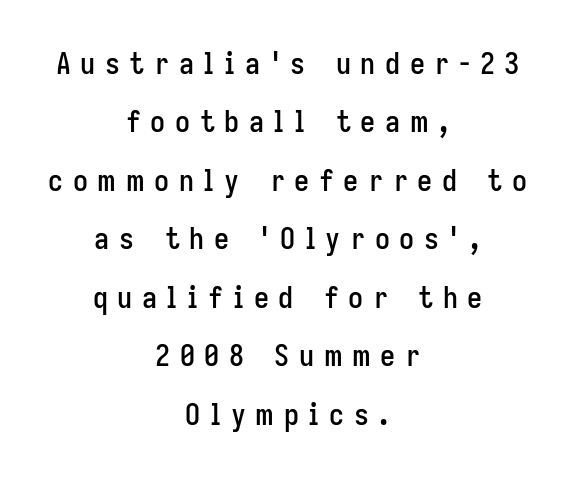
The glyphs in this specimen are sans serif. Tracking value appears strongly positive — letters spread wide. Here the designer chose a conventional face with non-uniform glyph widths. This is roman type, the default non-slanted kind. Centered paragraph, ragged on both sides. Notice the wide empty band between every row — that's loose leading.
